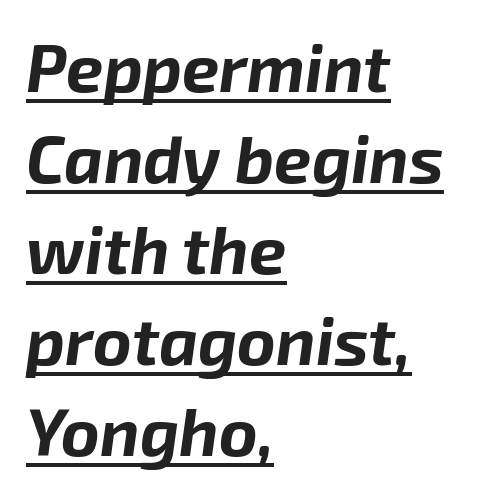
The image shows 66 px bold type, italic (leaning right); set left-aligned, normal line spacing (1.38x), normal letter spacing, underlined; low stroke contrast and a medium x-height.
